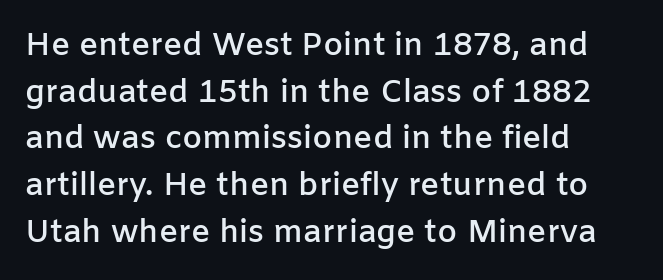
{"serif": "no", "italic": "no", "bold": "semi", "weight": "semibold", "width": "normal", "stroke_contrast": "low", "x_height": "medium", "monospaced": "no", "underline": "no", "align": "left", "line_spacing": "normal", "line_spacing_ratio": 1.46, "letter_spacing": "normal", "letter_spacing_em": 0.0, "glyph_px": 32}
